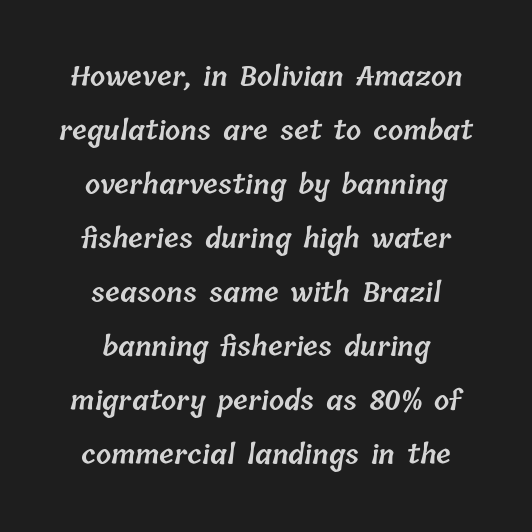
The image shows 27 px text type; set centered, loose line spacing (2.0x), normal letter spacing, not underlined.
